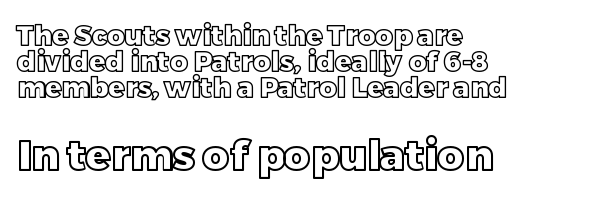
{"italic": "no", "width": "normal", "x_height": "large", "monospaced": "no", "underline": "no", "align": "left", "line_spacing": "tight", "line_spacing_ratio": 0.96, "letter_spacing": "normal", "letter_spacing_em": 0.0, "larger_block": "second", "size_ratio": 1.52, "glyph_px": 41}
